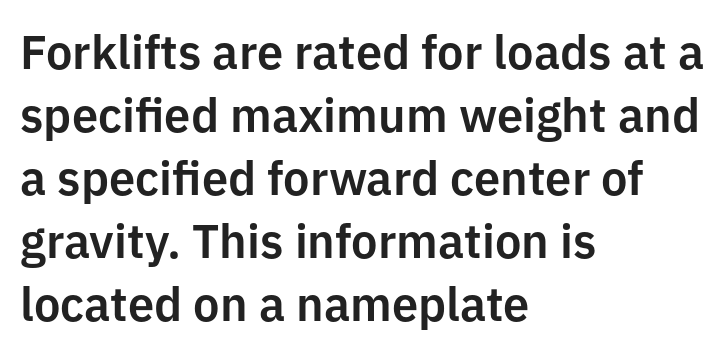
This sample keeps an unexceptional amount of space between lines. Think of a printed novel: that variable character pitch is what you see here. The face used here is rendered with its standard letterfit. Is the block centered? No — it sits flush against the left margin. A bare baseline throughout the passage. Designer's note — italics off, roman on.
